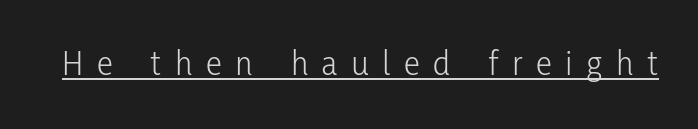
The passage shown is underscored from start to finish. Looks like regular typesetting: each glyph gets only the width it needs. No extra ink here — the face is not bold. A sans-serif font was chosen for this passage. Caption: expanded tracking, letters set apart.
